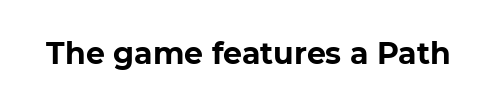
{"serif": "no", "bold": "yes", "weight": "bold", "width": "normal", "stroke_contrast": "low", "x_height": "medium", "monospaced": "no", "underline": "no", "letter_spacing": "normal", "letter_spacing_em": 0.0, "glyph_px": 30}
